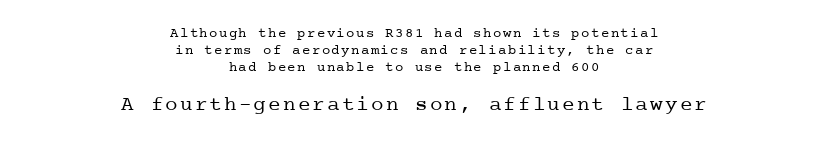
The image shows 21 px text type, upright; set centered, line spacing 1.23x, not underlined; the second (bottom) block is 1.5x larger.
